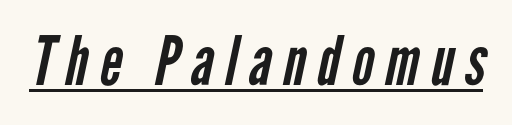
Q: Is the text bold? A: No.
Q: Is the typeface a serif or a sans-serif typeface? A: Sans-serif.
Q: Is the text underlined? A: Yes.
Q: Width (condensed, normal, or wide)? A: Condensed.
Q: Stroke contrast? A: Low.
Q: x-height? A: Medium.
Q: Monospaced? A: No.
